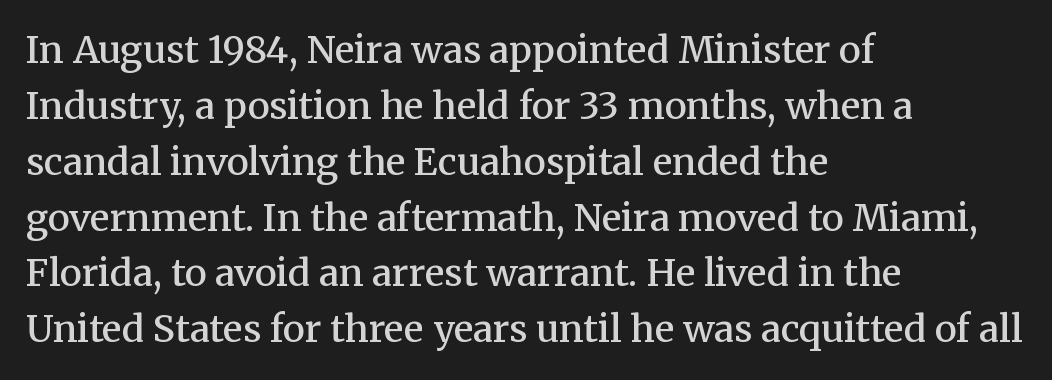
Q: Is the text bold? A: Semi-bold.
Q: Is the text italic (slanted)? A: No, it is upright.
Q: Is the typeface a serif or a sans-serif typeface? A: Serif.
Q: Is the text underlined? A: No.
Q: How is the paragraph aligned? A: Left-aligned.
Q: Is the spacing between letters normal or unusually wide? A: Normal.
Q: Is the spacing between lines tight, normal or loose? A: Normal.
Q: Width (condensed, normal, or wide)? A: Normal.
Q: Stroke contrast? A: Medium.
Q: x-height? A: Medium.
Q: Monospaced? A: No.
